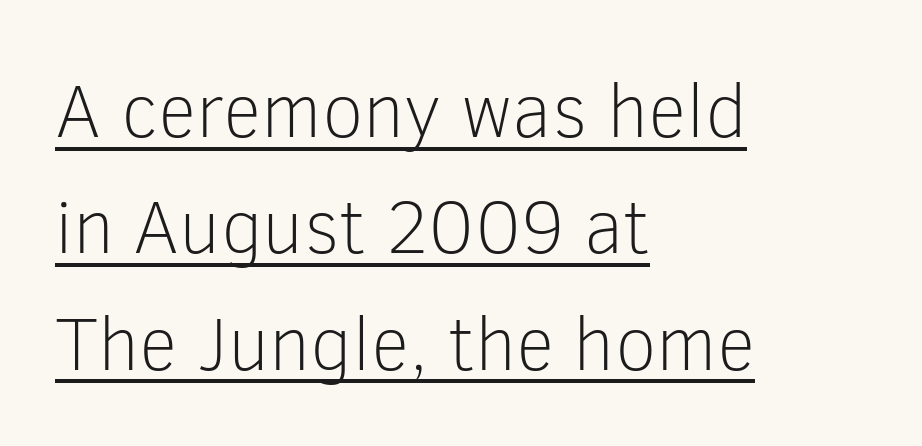
Q: Is the text bold? A: No.
Q: Is the text italic (slanted)? A: No, it is upright.
Q: Is the typeface a serif or a sans-serif typeface? A: Sans-serif.
Q: Is the text underlined? A: Yes.
Q: How is the paragraph aligned? A: Left-aligned.
Q: Is the spacing between letters normal or unusually wide? A: Normal.
Q: Is the spacing between lines tight, normal or loose? A: Normal.
Q: Width (condensed, normal, or wide)? A: Normal.
Q: Stroke contrast? A: Low.
Q: x-height? A: Medium.
Q: Monospaced? A: No.
